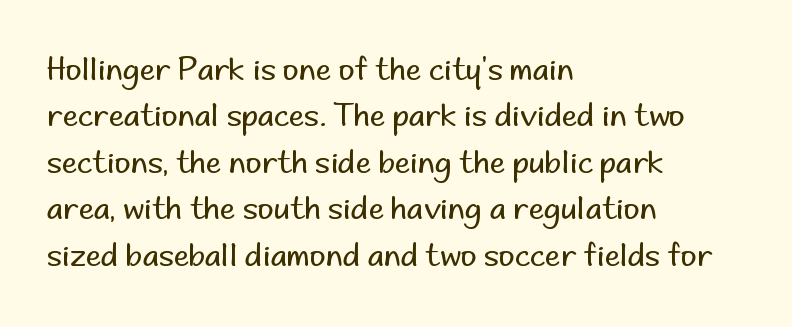
{"serif": "no", "italic": "no", "bold": "no", "weight": "regular", "width": "normal", "stroke_contrast": "low", "x_height": "small", "monospaced": "no", "underline": "no", "align": "left", "line_spacing": "normal", "line_spacing_ratio": 1.5, "letter_spacing": "normal", "letter_spacing_em": 0.0, "glyph_px": 31}
